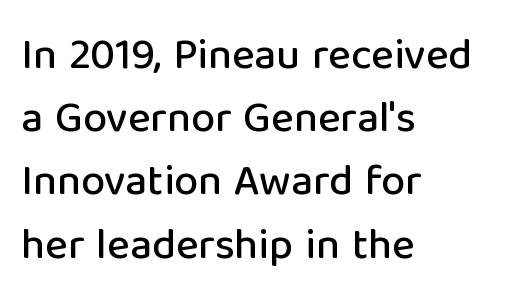
Character widths vary here, with narrow letters taking less room than wide ones. Just letters on the line, the space beneath them empty. Teacher's note: observe the even left margin — that is flush-left alignment. Type style note: lacks serifs. How would I describe the line gaps? Plain and ordinary.
